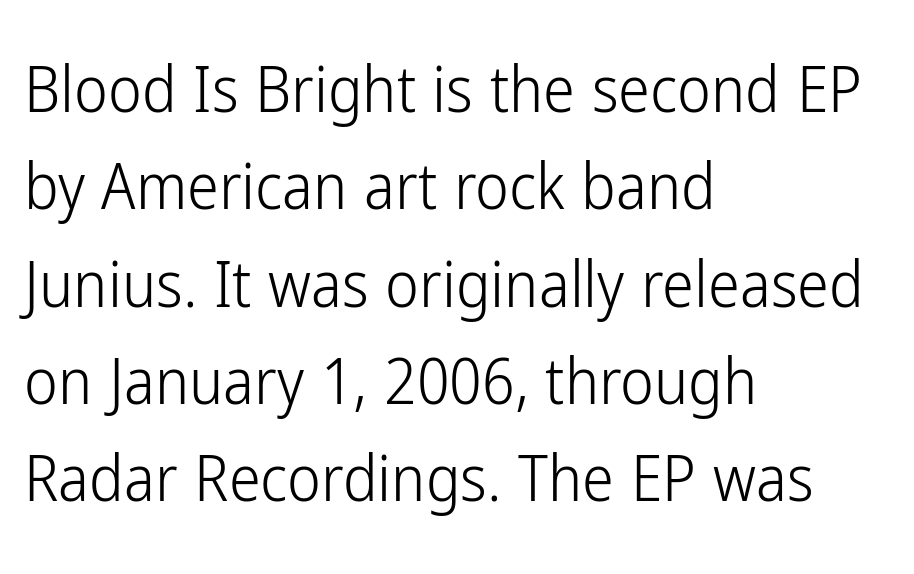
The image shows 64 px light, condensed sans-serif type, upright; set left-aligned, normal line spacing (1.52x), normal letter spacing, not underlined; low stroke contrast and a medium x-height.
